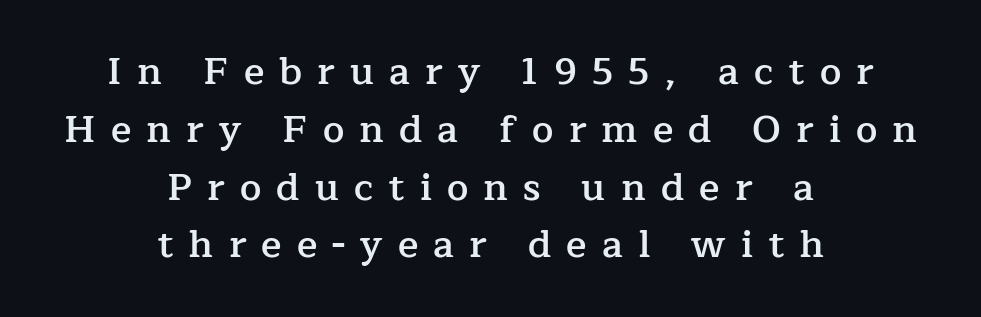
The image shows 38 px semibold serif type, upright; set centered, normal line spacing (1.52x), unusually wide letter spacing (+0.4 em), not underlined; low stroke contrast and a medium x-height.
